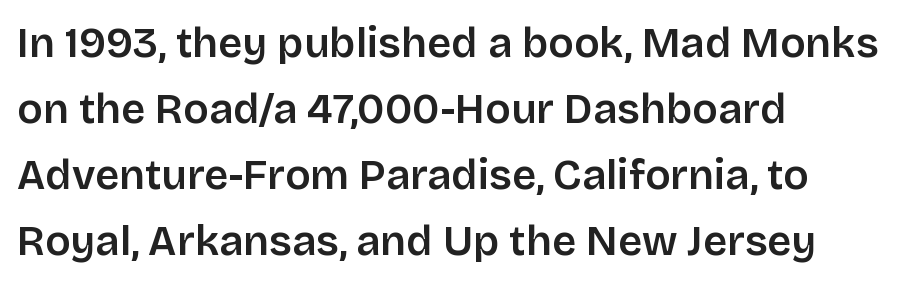
Q: Is the text bold? A: Semi-bold.
Q: Is the text italic (slanted)? A: No, it is upright.
Q: Is the typeface a serif or a sans-serif typeface? A: Sans-serif.
Q: Is the text underlined? A: No.
Q: How is the paragraph aligned? A: Left-aligned.
Q: Is the spacing between letters normal or unusually wide? A: Normal.
Q: Is the spacing between lines tight, normal or loose? A: Normal.
Q: Width (condensed, normal, or wide)? A: Normal.
Q: Stroke contrast? A: Low.
Q: x-height? A: Large.
Q: Monospaced? A: No.
